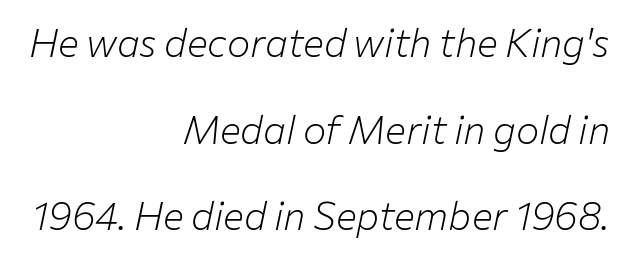
{"italic": "yes", "lean": "right", "slant_degrees": 12, "bold": "no", "weight": "light", "width": "normal", "stroke_contrast": "low", "x_height": "medium", "monospaced": "no", "underline": "no", "align": "right", "line_spacing": "loose", "line_spacing_ratio": 2.22, "letter_spacing": "normal", "letter_spacing_em": 0.0, "glyph_px": 39}
